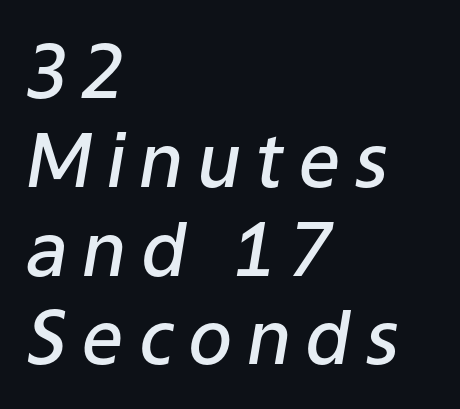
{"italic": "yes", "lean": "right", "slant_degrees": 9, "bold": "semi", "weight": "semibold", "width": "normal", "stroke_contrast": "low", "x_height": "medium", "monospaced": "no", "underline": "no", "align": "left", "line_spacing_ratio": 1.2, "glyph_px": 74}
